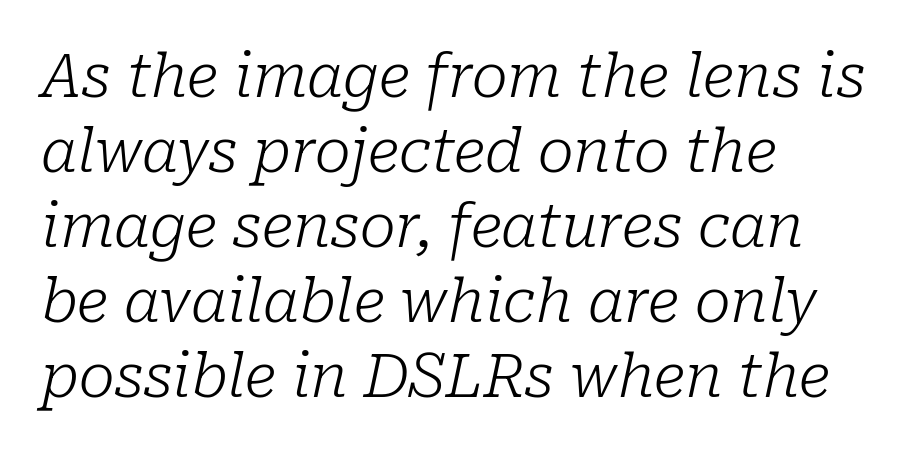
Q: Is the text bold? A: No.
Q: Is the text italic (slanted)? A: Yes, it leans right by about 10 degrees.
Q: Is the typeface a serif or a sans-serif typeface? A: Serif.
Q: Is the text underlined? A: No.
Q: How is the paragraph aligned? A: Left-aligned.
Q: Is the spacing between letters normal or unusually wide? A: Normal.
Q: Is the spacing between lines tight, normal or loose? A: Normal.
Q: Width (condensed, normal, or wide)? A: Normal.
Q: Stroke contrast? A: Low.
Q: x-height? A: Medium.
Q: Monospaced? A: No.
